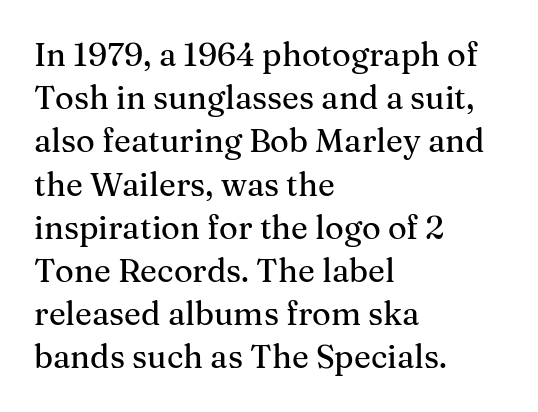
The image shows 32 px serif type, upright; set left-aligned, normal line spacing (1.35x), normal letter spacing, not underlined; medium stroke contrast and a medium x-height.
